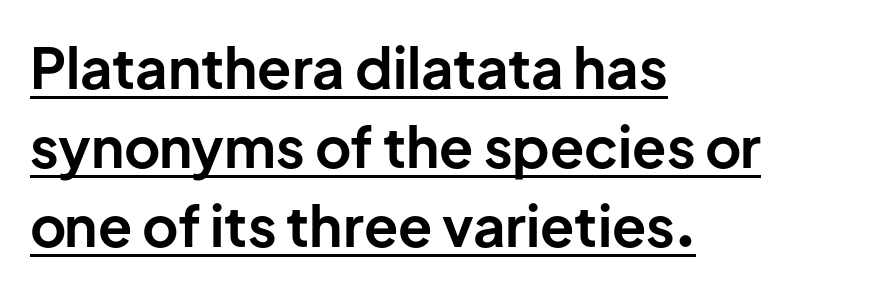
{"serif": "no", "italic": "no", "bold": "yes", "weight": "bold", "width": "normal", "stroke_contrast": "low", "x_height": "medium", "monospaced": "no", "underline": "yes", "align": "left", "line_spacing": "normal", "line_spacing_ratio": 1.41, "letter_spacing": "normal", "letter_spacing_em": 0.0, "glyph_px": 56}
